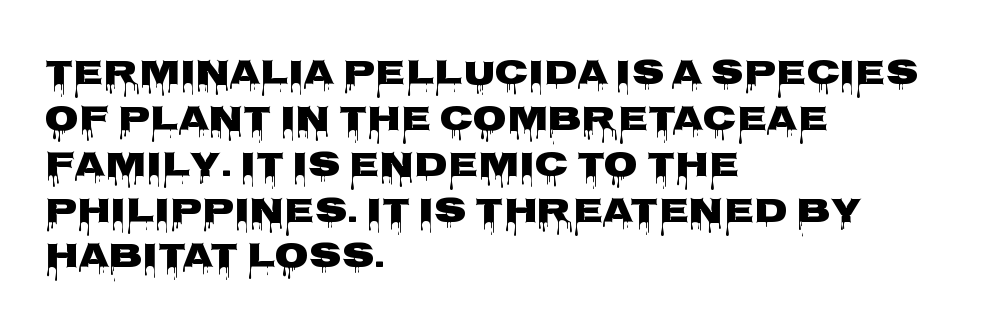
The image shows 35 px wide sans-serif type, upright; set left-aligned, normal line spacing (1.31x), normal letter spacing, not underlined; low stroke contrast and a large x-height.
